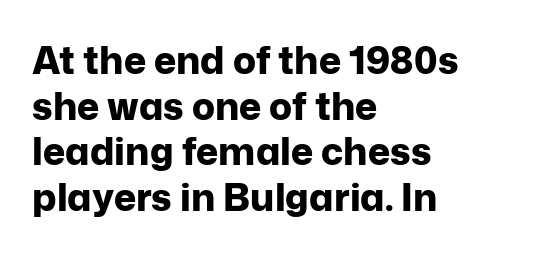
Q: Is the text bold? A: Yes.
Q: Is the text italic (slanted)? A: No, it is upright.
Q: Is the typeface a serif or a sans-serif typeface? A: Sans-serif.
Q: Is the text underlined? A: No.
Q: How is the paragraph aligned? A: Left-aligned.
Q: Is the spacing between letters normal or unusually wide? A: Normal.
Q: Width (condensed, normal, or wide)? A: Normal.
Q: Stroke contrast? A: Low.
Q: x-height? A: Medium.
Q: Monospaced? A: No.
